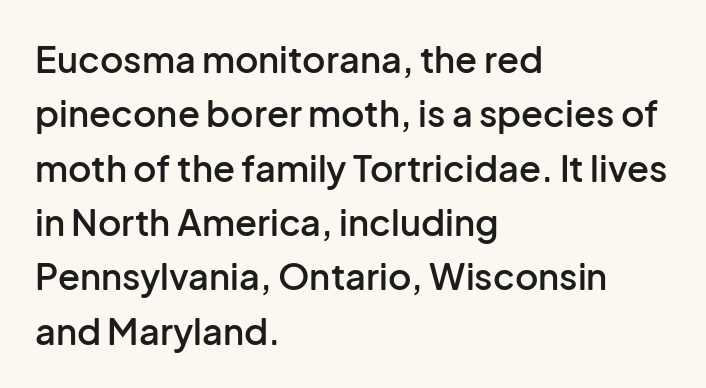
The image shows 36 px semibold sans-serif type, upright; set left-aligned, normal line spacing (1.51x), normal letter spacing, not underlined; low stroke contrast and a medium x-height.
